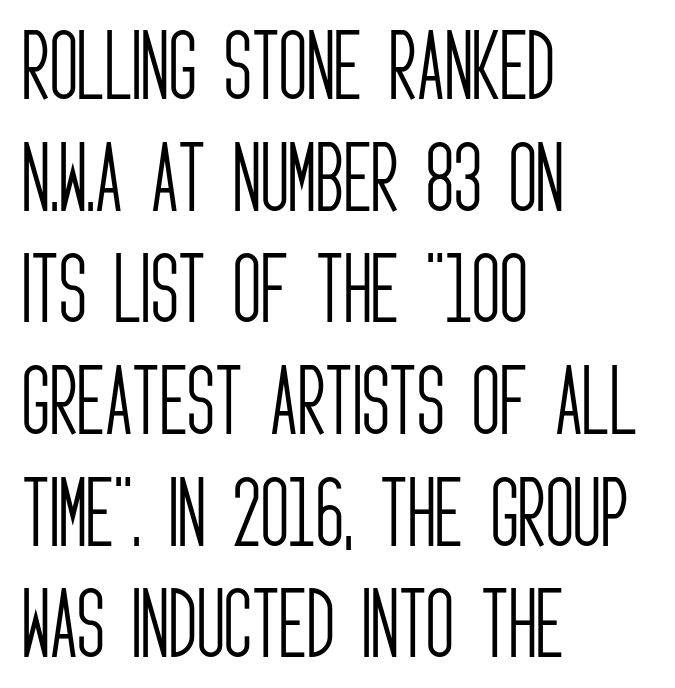
The image shows 77 px light, condensed sans-serif type, upright; set left-aligned, normal line spacing (1.45x), normal letter spacing, not underlined; low stroke contrast and a large x-height.
